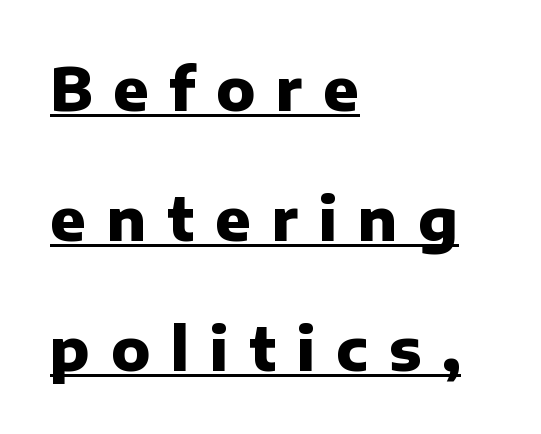
Caption: bold face, heavy strokes. Character widths vary here, with narrow letters taking less room than wide ones. The typography opts for an upright posture over an oblique one. Every row of glyphs begins at an identical x-position on the left.
